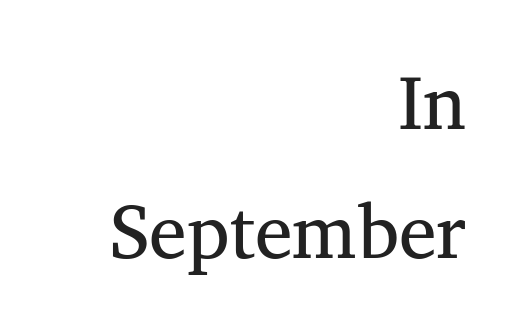
Q: Is the typeface a serif or a sans-serif typeface? A: Serif.
Q: Is the text underlined? A: No.
Q: How is the paragraph aligned? A: Right-aligned.
Q: Is the spacing between letters normal or unusually wide? A: Normal.
Q: Is the spacing between lines tight, normal or loose? A: Normal.
Q: Width (condensed, normal, or wide)? A: Normal.
Q: Stroke contrast? A: Medium.
Q: x-height? A: Medium.
Q: Monospaced? A: No.
